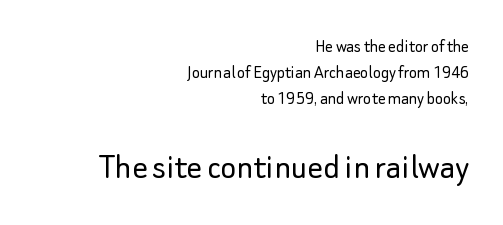
{"serif": "no", "italic": "no", "bold": "no", "weight": "light", "width": "normal", "stroke_contrast": "low", "x_height": "small", "monospaced": "no", "underline": "no", "align": "right", "line_spacing": "normal", "line_spacing_ratio": 1.38, "letter_spacing": "normal", "letter_spacing_em": 0.0, "larger_block": "second", "size_ratio": 2.0, "glyph_px": 38}
